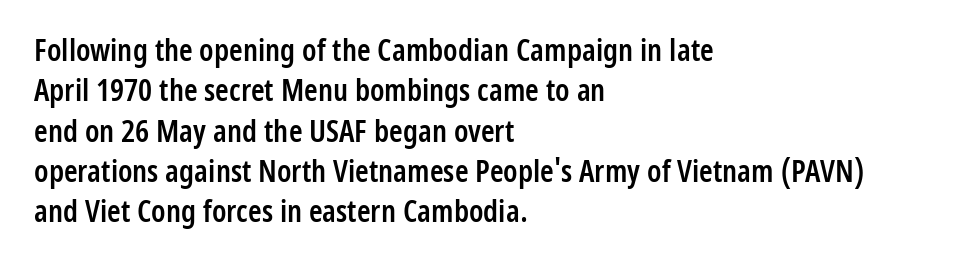
The image shows 31 px semibold, condensed sans-serif type, upright; set left-aligned, normal line spacing (1.3x), normal letter spacing, not underlined; low stroke contrast and a medium x-height.
